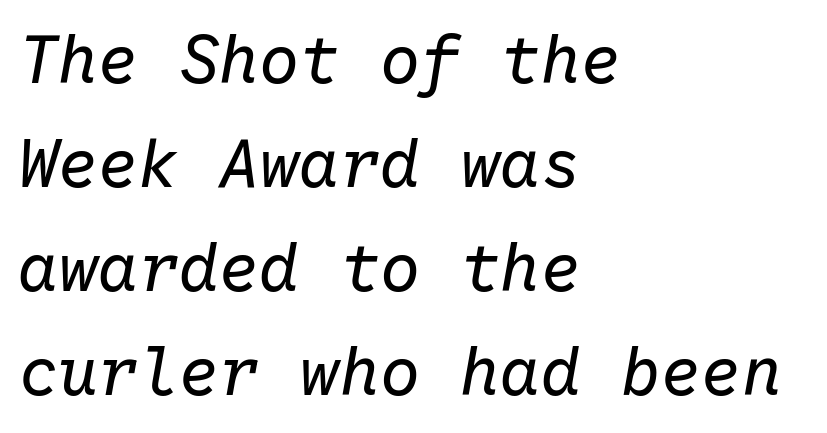
The image shows 67 px regular-weight type, italic (leaning right), monospaced; set left-aligned, normal line spacing (1.55x), normal letter spacing, not underlined; low stroke contrast and a medium x-height.
